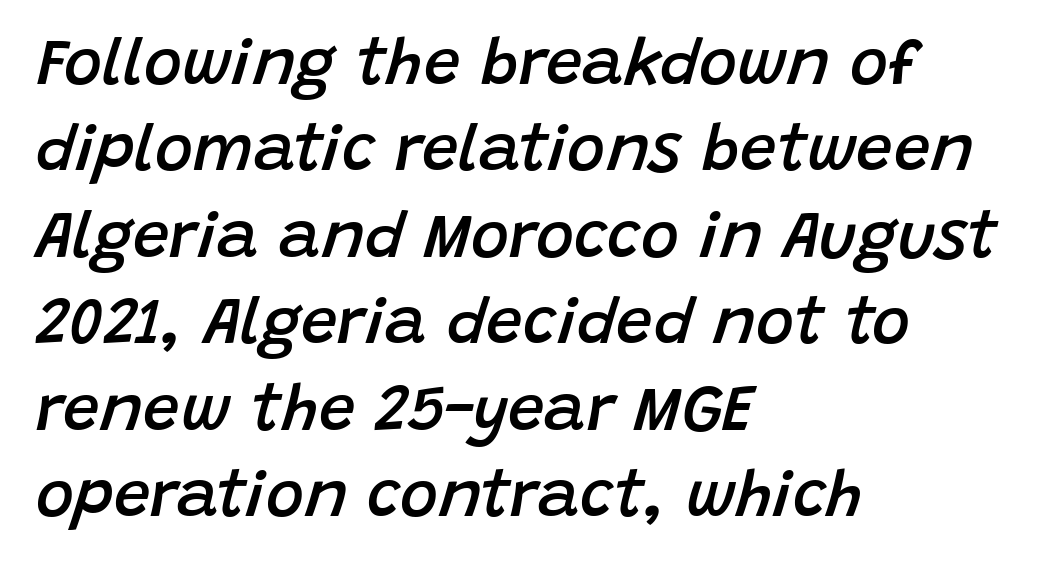
Q: Is the text bold? A: Semi-bold.
Q: Is the text italic (slanted)? A: Yes, it leans right by about 15 degrees.
Q: Is the text underlined? A: No.
Q: How is the paragraph aligned? A: Left-aligned.
Q: Is the spacing between letters normal or unusually wide? A: Normal.
Q: Is the spacing between lines tight, normal or loose? A: Normal.
Q: Width (condensed, normal, or wide)? A: Normal.
Q: Stroke contrast? A: Low.
Q: x-height? A: Large.
Q: Monospaced? A: No.
